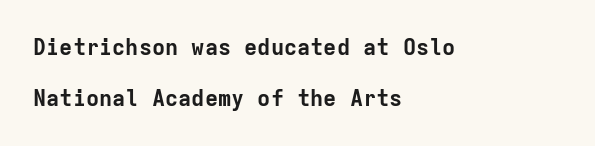
Q: Is the text bold? A: Yes.
Q: Is the text italic (slanted)? A: No, it is upright.
Q: Is the text underlined? A: No.
Q: How is the paragraph aligned? A: Left-aligned.
Q: Is the spacing between letters normal or unusually wide? A: Normal.
Q: Is the spacing between lines tight, normal or loose? A: Loose.
